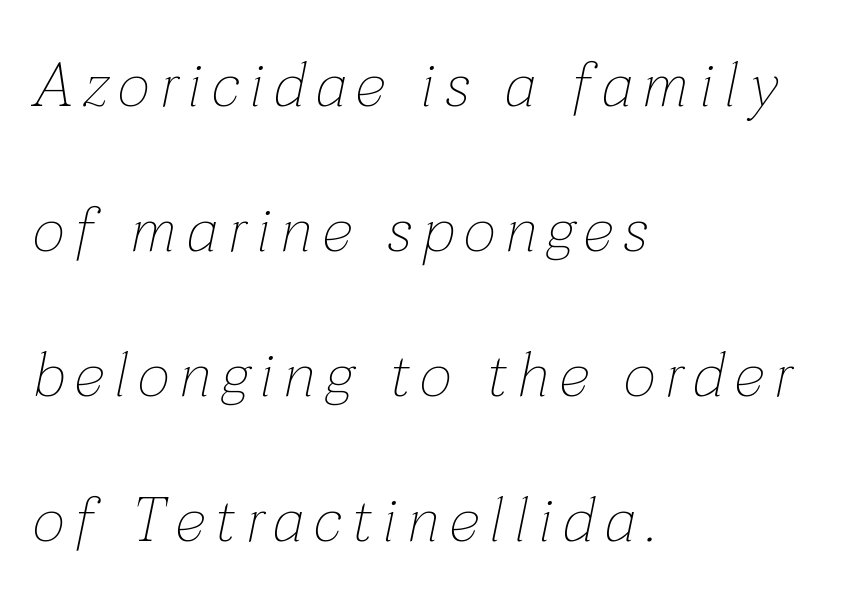
{"italic": "yes", "lean": "right", "slant_degrees": 12, "bold": "no", "weight": "thin", "width": "normal", "stroke_contrast": "low", "x_height": "medium", "monospaced": "no", "underline": "no", "align": "left", "line_spacing": "loose", "line_spacing_ratio": 2.34, "glyph_px": 62}
